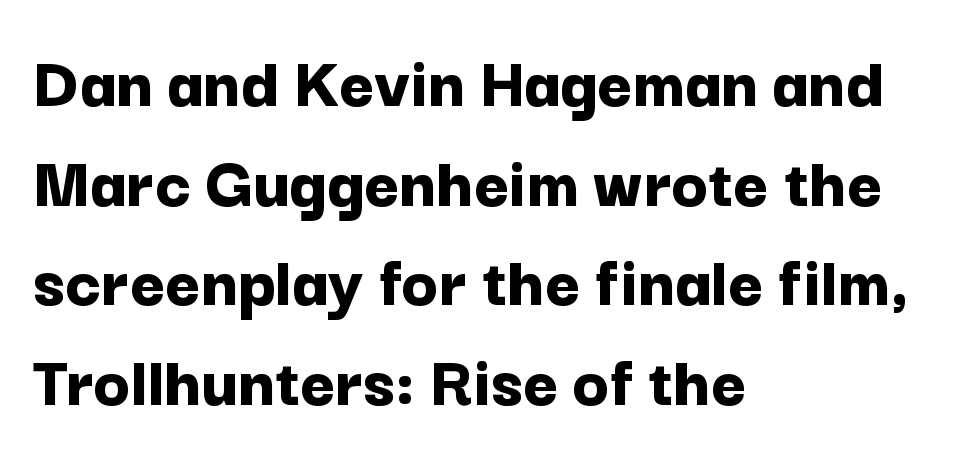
{"serif": "no", "italic": "no", "bold": "yes", "weight": "bold", "width": "normal", "stroke_contrast": "low", "x_height": "medium", "monospaced": "no", "underline": "no", "align": "left", "line_spacing": "normal", "line_spacing_ratio": 1.33, "letter_spacing": "normal", "letter_spacing_em": 0.0, "glyph_px": 75}
